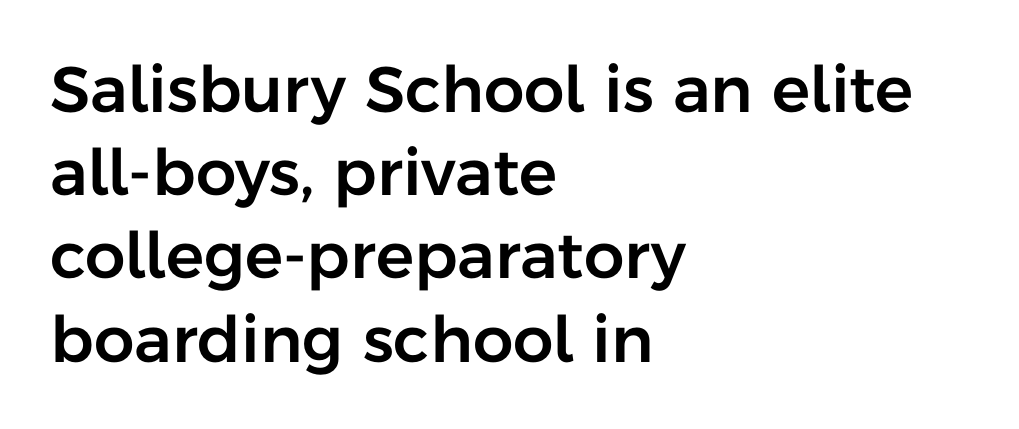
Q: Is the text italic (slanted)? A: No, it is upright.
Q: Is the typeface a serif or a sans-serif typeface? A: Sans-serif.
Q: Is the text underlined? A: No.
Q: How is the paragraph aligned? A: Left-aligned.
Q: Is the spacing between letters normal or unusually wide? A: Normal.
Q: Is the spacing between lines tight, normal or loose? A: Normal.
Q: Width (condensed, normal, or wide)? A: Normal.
Q: Stroke contrast? A: Low.
Q: x-height? A: Medium.
Q: Monospaced? A: No.
